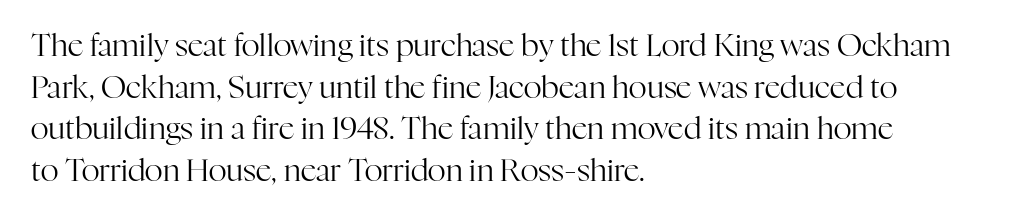
This is the regular roman posture of the typeface. These lines are rendered in a variable-pitch font. Ink coverage per letter is moderate at most. Tracking here is standard; glyphs follow each other at the usual distance.
